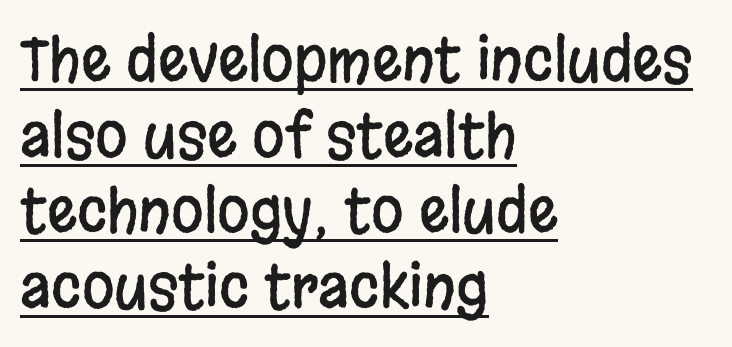
Q: Is the text italic (slanted)? A: No, it is upright.
Q: Is the typeface a serif or a sans-serif typeface? A: Sans-serif.
Q: Is the text underlined? A: Yes.
Q: How is the paragraph aligned? A: Left-aligned.
Q: Is the spacing between letters normal or unusually wide? A: Normal.
Q: Is the spacing between lines tight, normal or loose? A: Normal.
Q: Width (condensed, normal, or wide)? A: Condensed.
Q: Stroke contrast? A: Low.
Q: x-height? A: Large.
Q: Monospaced? A: No.
